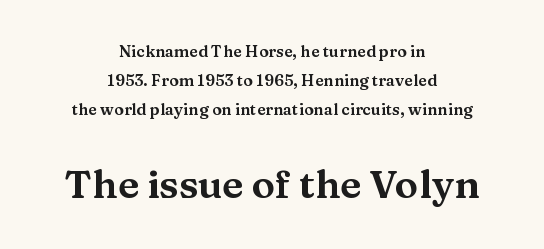
In terms of letterspacing, this is plain default setting. This is roman type, the default non-slanted kind. The block sitting lower on the canvas is the one with enlarged characters. These lines are centered, leaving both edges ragged.
